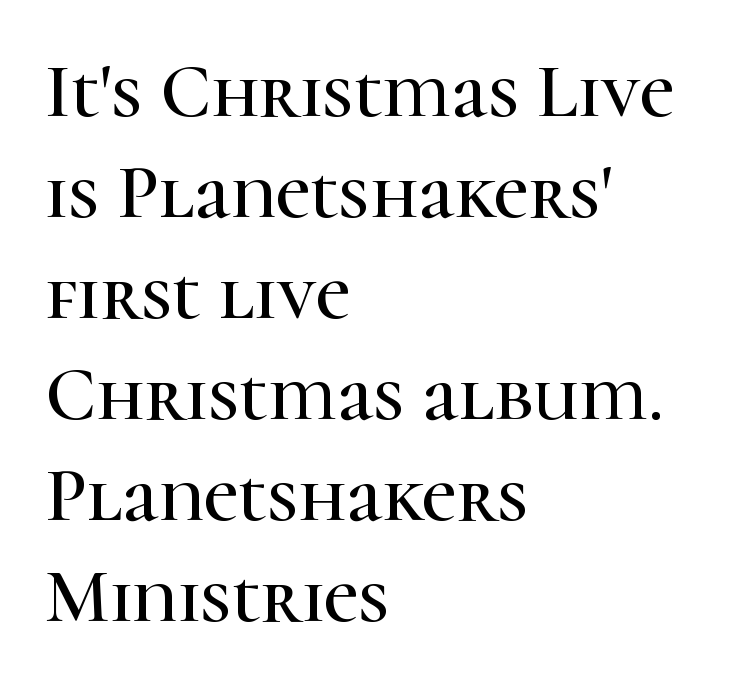
{"serif": "yes", "italic": "no", "width": "normal", "stroke_contrast": "high", "x_height": "medium", "monospaced": "no", "underline": "no", "align": "left", "line_spacing": "normal", "line_spacing_ratio": 1.33, "letter_spacing": "normal", "letter_spacing_em": 0.0, "glyph_px": 76}
